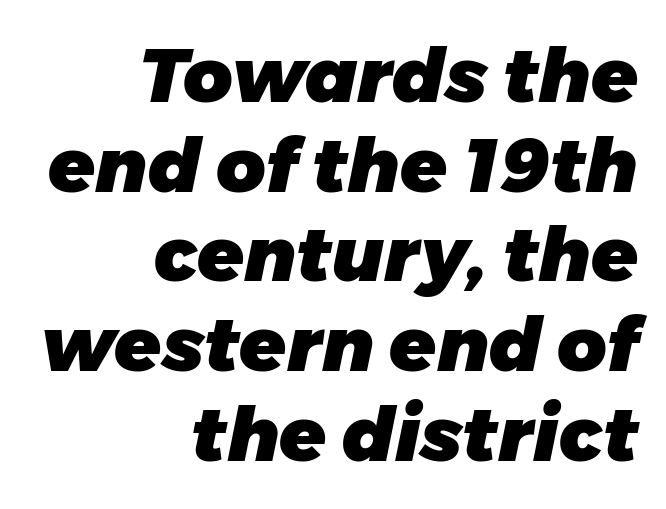
Italic: yes, the glyphs are oblique. The rag falls on the left side of this text block. The letters advance in unequal steps, a hallmark of proportional type. Strokes here are thick enough to call this a true bold. Check under the words: just untouched page.
